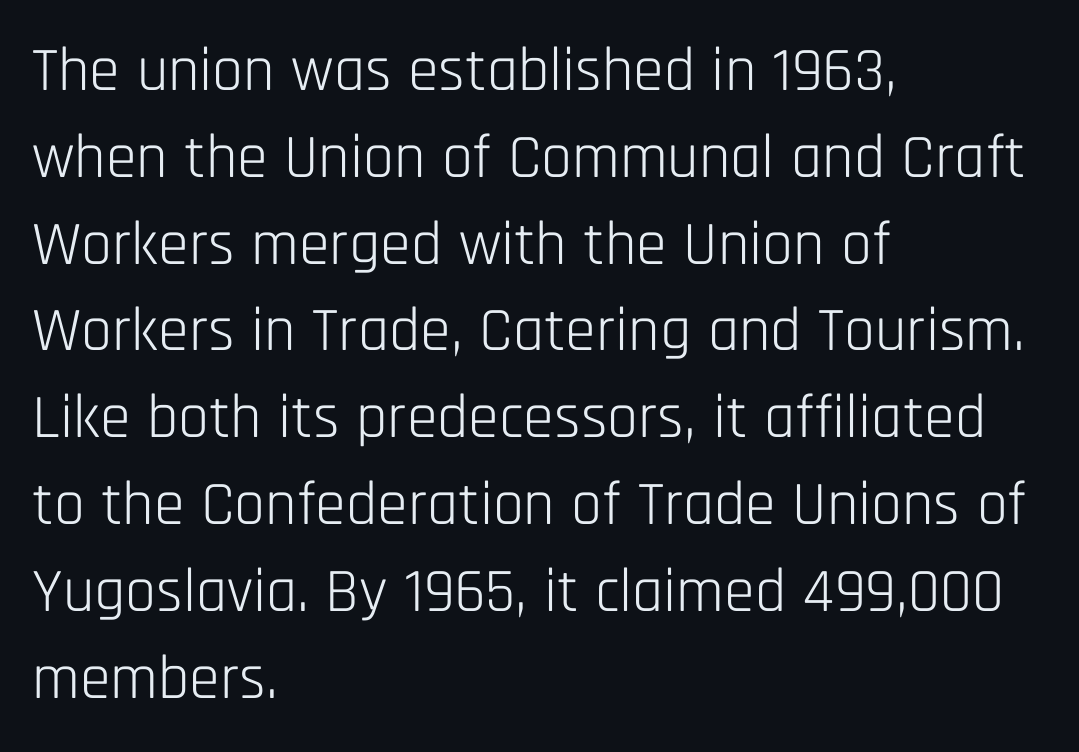
{"serif": "no", "italic": "no", "bold": "no", "weight": "light", "width": "condensed", "stroke_contrast": "low", "x_height": "large", "monospaced": "no", "underline": "no", "align": "left", "line_spacing": "normal", "line_spacing_ratio": 1.4, "letter_spacing": "normal", "letter_spacing_em": 0.0, "glyph_px": 62}
